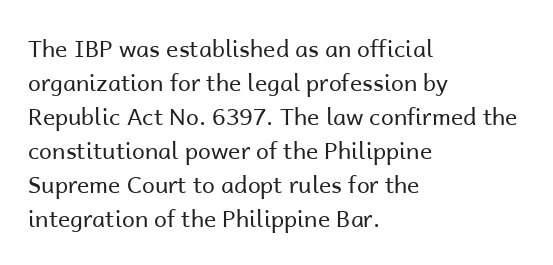
Q: Is the text bold? A: No.
Q: Is the text italic (slanted)? A: No, it is upright.
Q: Is the text underlined? A: No.
Q: How is the paragraph aligned? A: Left-aligned.
Q: Is the spacing between letters normal or unusually wide? A: Normal.
Q: Is the spacing between lines tight, normal or loose? A: Normal.
